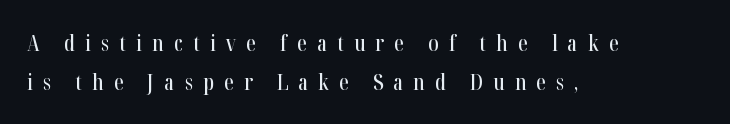
Q: Is the text italic (slanted)? A: No, it is upright.
Q: Is the text underlined? A: No.
Q: How is the paragraph aligned? A: Left-aligned.
Q: Is the spacing between letters normal or unusually wide? A: Unusually wide.
